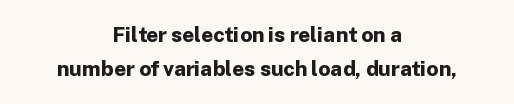
The image shows 21 px bold type, upright; set centered, normal line spacing (1.63x), normal letter spacing, not underlined.
